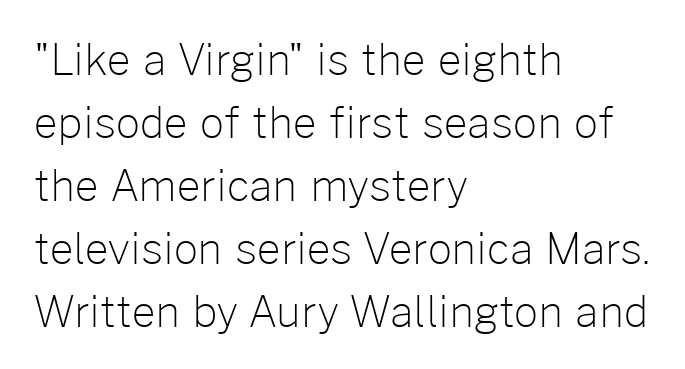
Teacher's note: observe the even left margin — that is flush-left alignment. This block has exactly the height ordinary leading produces. Serif or sans? Sans — the stroke terminals are bare. This is not heavy type; no bold has been used. Spacing between characters is what you'd get straight out of the box. These lines were composed using upright roman letters.
